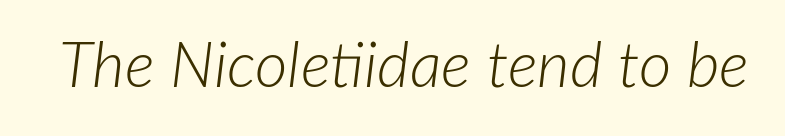
The strokes carry an ordinary text weight at most. You could not count columns in this text — the font is proportionally spaced. The glyphs look as if they've been sheared to an angle. The words here are not underlined. Here the glyphs are tracked normally, forming tight word shapes.
